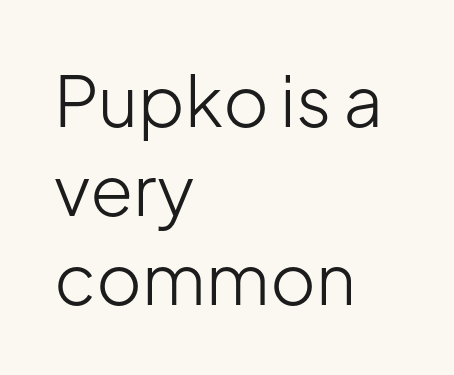
{"serif": "no", "italic": "no", "bold": "no", "weight": "light", "width": "normal", "stroke_contrast": "low", "x_height": "medium", "monospaced": "no", "underline": "no", "align": "left", "line_spacing": "normal", "line_spacing_ratio": 1.27, "letter_spacing": "normal", "letter_spacing_em": 0.0, "glyph_px": 70}
